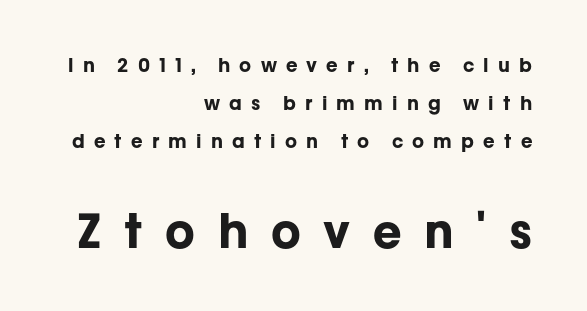
{"serif": "no", "italic": "no", "bold": "yes", "weight": "bold", "width": "normal", "stroke_contrast": "low", "x_height": "medium", "monospaced": "no", "underline": "no", "align": "right", "line_spacing": "loose", "line_spacing_ratio": 2.01, "letter_spacing": "wide", "letter_spacing_em": 0.48, "larger_block": "second", "size_ratio": 2.47, "glyph_px": 47}
